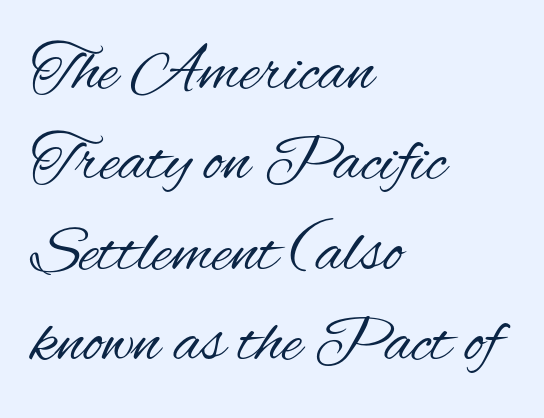
Q: Is the text bold? A: No.
Q: Is the text italic (slanted)? A: Yes.
Q: Is the typeface a serif or a sans-serif typeface? A: Sans-serif.
Q: Is the text underlined? A: No.
Q: How is the paragraph aligned? A: Left-aligned.
Q: Is the spacing between letters normal or unusually wide? A: Normal.
Q: Is the spacing between lines tight, normal or loose? A: Normal.
Q: Width (condensed, normal, or wide)? A: Condensed.
Q: Stroke contrast? A: Medium.
Q: x-height? A: Small.
Q: Monospaced? A: No.
